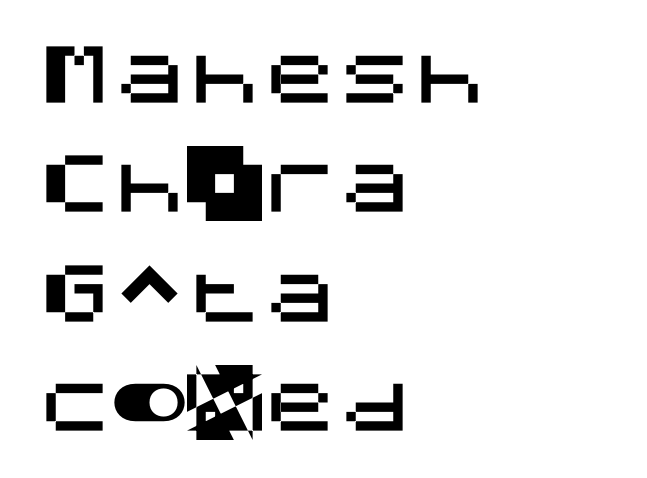
The image shows 75 px sans-serif type, upright; set left-aligned, normal line spacing (1.46x), normal letter spacing, not underlined; medium stroke contrast and a large x-height.
